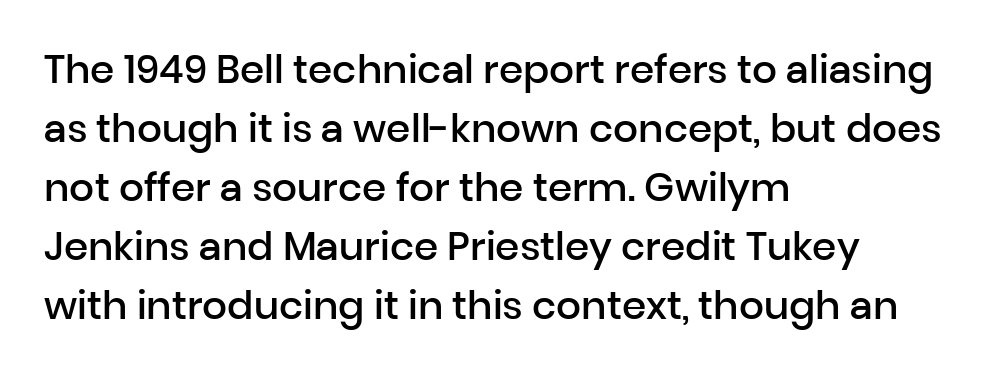
Q: Is the text bold? A: Semi-bold.
Q: Is the text italic (slanted)? A: No, it is upright.
Q: Is the typeface a serif or a sans-serif typeface? A: Sans-serif.
Q: Is the text underlined? A: No.
Q: How is the paragraph aligned? A: Left-aligned.
Q: Is the spacing between letters normal or unusually wide? A: Normal.
Q: Is the spacing between lines tight, normal or loose? A: Normal.
Q: Width (condensed, normal, or wide)? A: Normal.
Q: Stroke contrast? A: Low.
Q: x-height? A: Medium.
Q: Monospaced? A: No.
